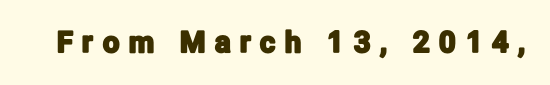
The image shows 29 px condensed sans-serif type, upright; set unusually wide letter spacing (+0.33 em), not underlined; low stroke contrast and a medium x-height.
